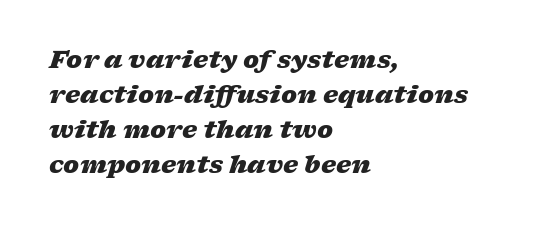
{"italic": "yes", "lean": "right", "slant_degrees": 17, "bold": "yes", "underline": "no", "align": "left", "line_spacing": "normal", "line_spacing_ratio": 1.46, "letter_spacing": "normal", "letter_spacing_em": 0.0, "glyph_px": 24}
